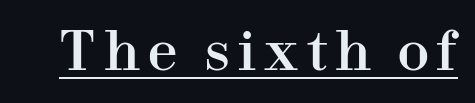
Q: Is the text italic (slanted)? A: No, it is upright.
Q: Is the typeface a serif or a sans-serif typeface? A: Serif.
Q: Is the text underlined? A: Yes.
Q: Width (condensed, normal, or wide)? A: Normal.
Q: Stroke contrast? A: High.
Q: x-height? A: Medium.
Q: Monospaced? A: No.
